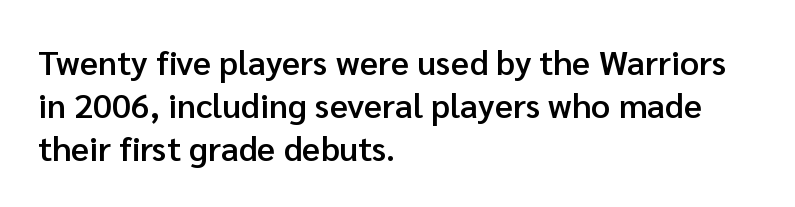
Looks like regular typesetting: each glyph gets only the width it needs. Its strokes are somewhat broadened, the hallmark of semibold type. Evenly set lines give the paragraph a standard silhouette. The string is rendered with underlining switched off.
